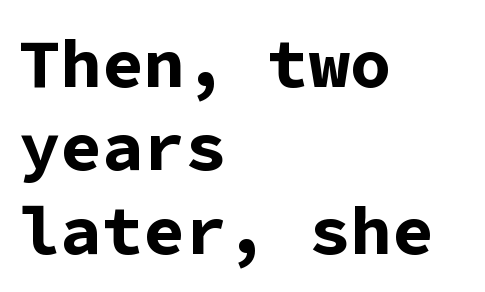
The image shows 69 px bold sans-serif type, upright, monospaced; set left-aligned, line spacing 1.21x, normal letter spacing, not underlined; low stroke contrast and a medium x-height.
